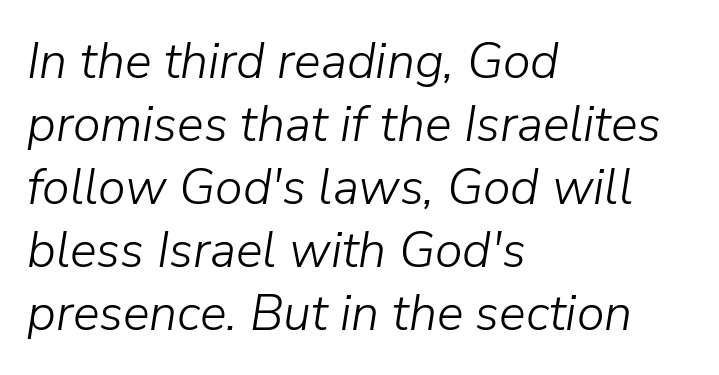
Q: Is the text bold? A: No.
Q: Is the text italic (slanted)? A: Yes, it leans right by about 9 degrees.
Q: Is the text underlined? A: No.
Q: How is the paragraph aligned? A: Left-aligned.
Q: Is the spacing between letters normal or unusually wide? A: Normal.
Q: Is the spacing between lines tight, normal or loose? A: Normal.
Q: Width (condensed, normal, or wide)? A: Normal.
Q: Stroke contrast? A: Low.
Q: x-height? A: Medium.
Q: Monospaced? A: No.
